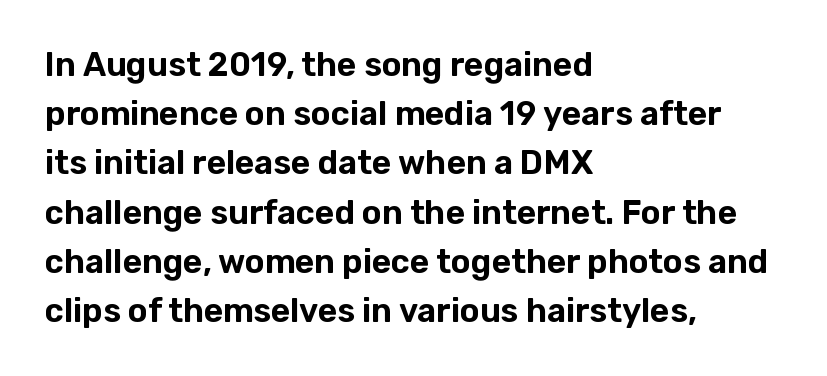
Q: Is the text italic (slanted)? A: No, it is upright.
Q: Is the typeface a serif or a sans-serif typeface? A: Sans-serif.
Q: Is the text underlined? A: No.
Q: How is the paragraph aligned? A: Left-aligned.
Q: Is the spacing between letters normal or unusually wide? A: Normal.
Q: Is the spacing between lines tight, normal or loose? A: Normal.
Q: Width (condensed, normal, or wide)? A: Normal.
Q: Stroke contrast? A: Low.
Q: x-height? A: Medium.
Q: Monospaced? A: No.
